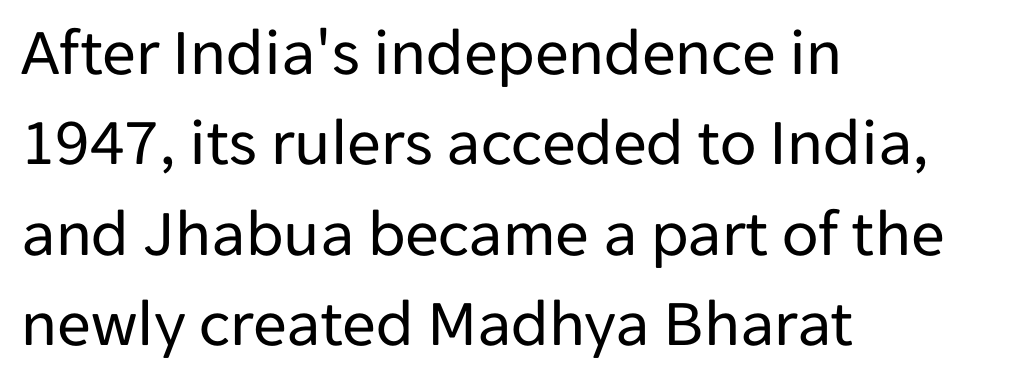
The image shows 67 px regular-weight sans-serif type, upright; set left-aligned, normal line spacing (1.35x), normal letter spacing, not underlined; low stroke contrast and a medium x-height.
